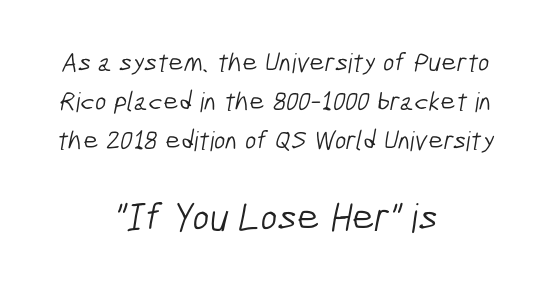
The rendering shows plain stroke endings on the letterforms — a sans-serif design. This sample has the flowing, uneven cadence of proportional lettering. Regarding leading, the lines here are spaced in the standard way. The weight tops out at a normal text grade.
